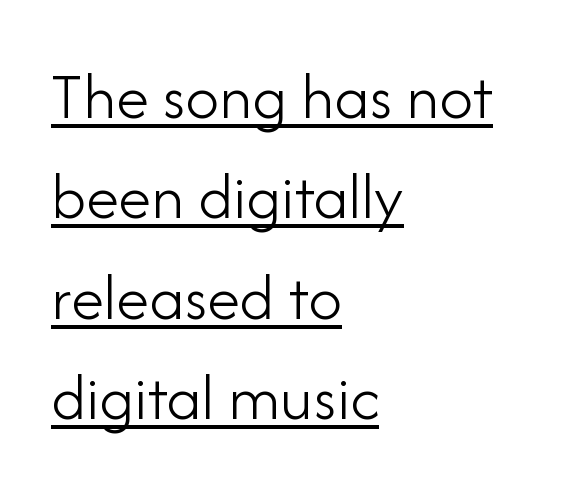
The image shows 67 px light sans-serif type, upright; set left-aligned, normal line spacing (1.5x), normal letter spacing, underlined; low stroke contrast and a small x-height.
